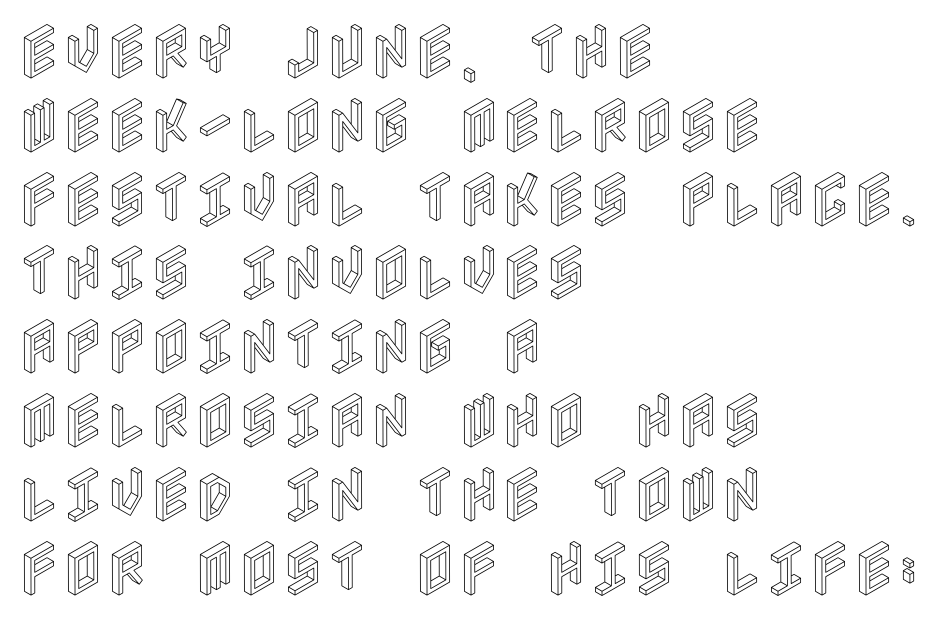
The image shows 60 px condensed type, upright; set left-aligned, line spacing 1.23x, normal letter spacing, not underlined; a large x-height.
